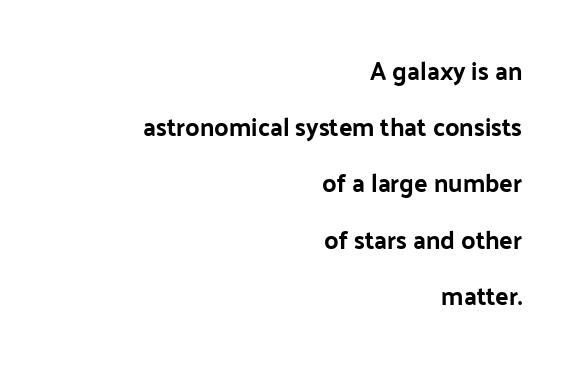
Letter spacing: default. It's the straight-up-and-down kind of type. Weight: bold. Is the block centered? No — it sits flush against the right margin. Leading: increased.
